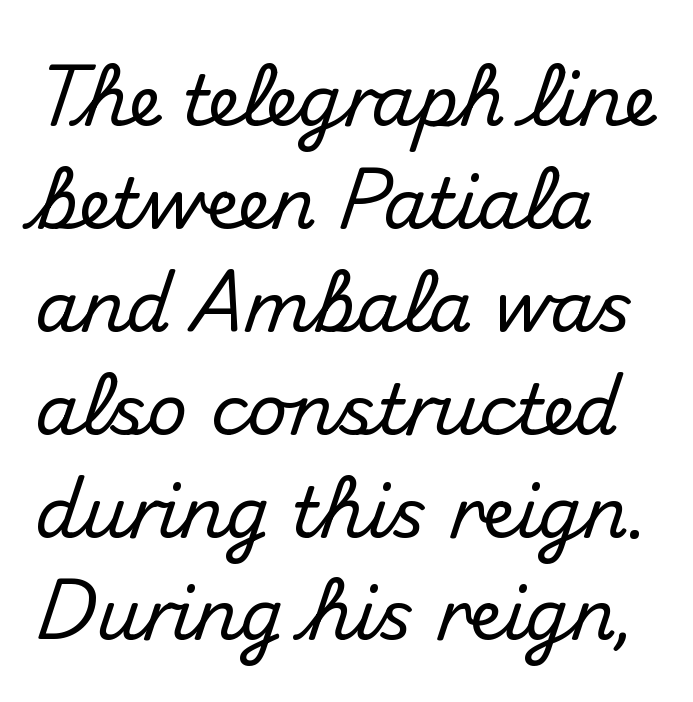
The image shows 70 px sans-serif type; set left-aligned, normal line spacing (1.47x), normal letter spacing, not underlined; medium stroke contrast and a small x-height.
